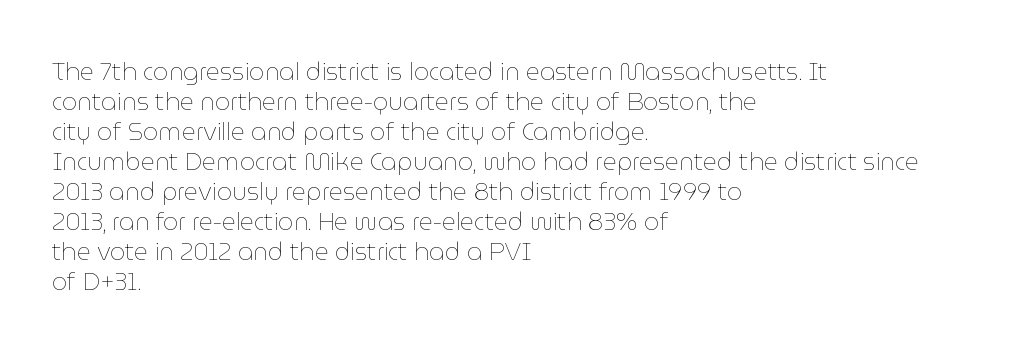
{"italic": "no", "bold": "no", "underline": "no", "align": "left", "line_spacing": "normal", "line_spacing_ratio": 1.25, "letter_spacing": "normal", "letter_spacing_em": 0.0, "glyph_px": 24}
